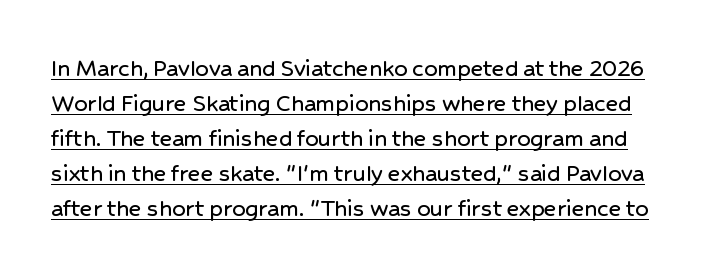
Baseline-to-baseline distance is the conventional proportion of letter height. In terms of posture, this sample is upright. Compared with undecorated copy, this sample adds a rule below the words. Students, note that the glyphs here touch the page at normal intervals.
